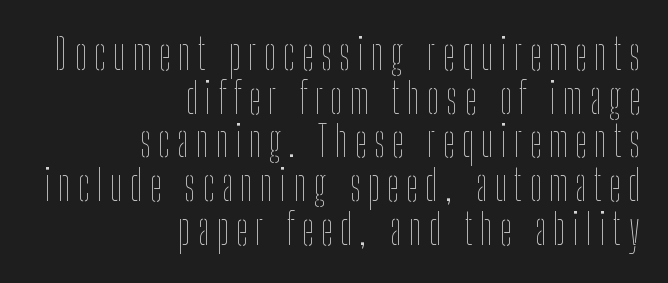
{"italic": "no", "bold": "no", "weight": "thin", "width": "condensed", "stroke_contrast": "low", "x_height": "medium", "monospaced": "no", "underline": "no", "align": "right", "line_spacing": "tight", "line_spacing_ratio": 1.04, "glyph_px": 42}
